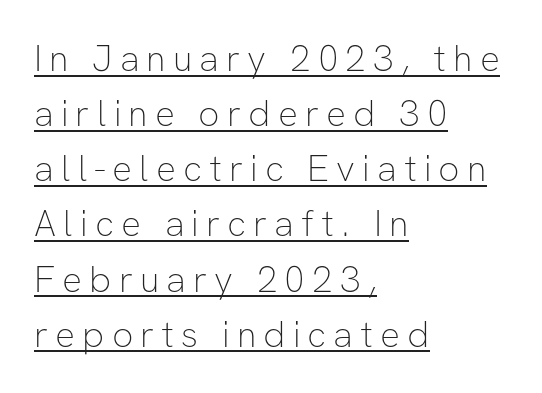
The setting favours the left margin, as ordinary paragraphs usually do. Stem width sits at or under what a default text font uses. Notice how the stems are strictly vertical — no italics here. Does the type have serifs? No, each stem ends abruptly. Caption: lettering with a line underneath. This sample keeps an unexceptional amount of space between lines.
